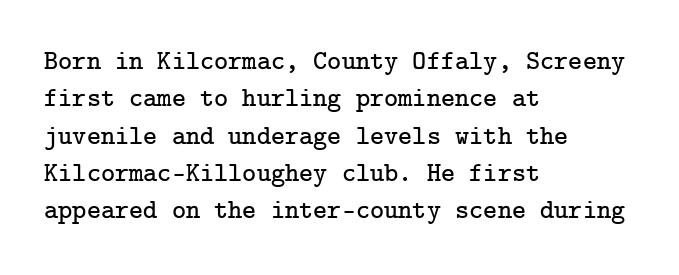
Q: Is the text italic (slanted)? A: No, it is upright.
Q: Is the text underlined? A: No.
Q: How is the paragraph aligned? A: Left-aligned.
Q: Is the spacing between letters normal or unusually wide? A: Normal.
Q: Is the spacing between lines tight, normal or loose? A: Normal.
